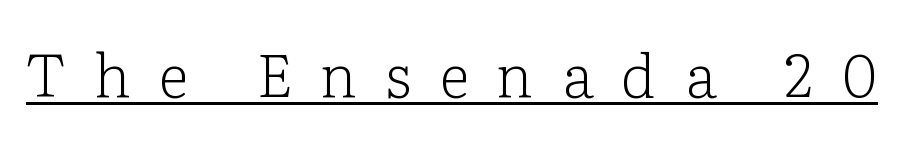
The image shows 60 px light serif type, upright; set unusually wide letter spacing (+0.47 em), underlined; low stroke contrast and a medium x-height.
